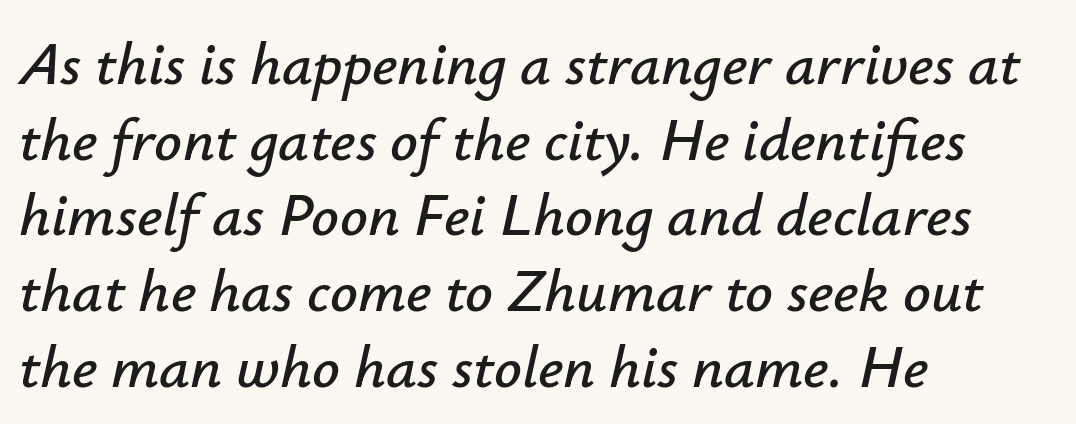
{"italic": "yes", "lean": "right", "slant_degrees": 12, "width": "normal", "stroke_contrast": "low", "x_height": "small", "monospaced": "no", "underline": "no", "align": "left", "line_spacing_ratio": 1.24, "letter_spacing": "normal", "letter_spacing_em": 0.0, "glyph_px": 61}
